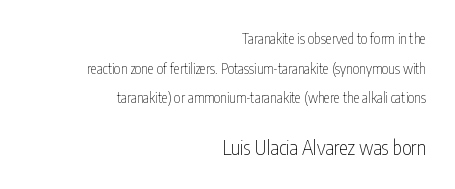
{"italic": "no", "bold": "no", "underline": "no", "align": "right", "line_spacing": "loose", "line_spacing_ratio": 2.11, "letter_spacing": "normal", "letter_spacing_em": 0.0, "larger_block": "second", "size_ratio": 1.43, "glyph_px": 20}
